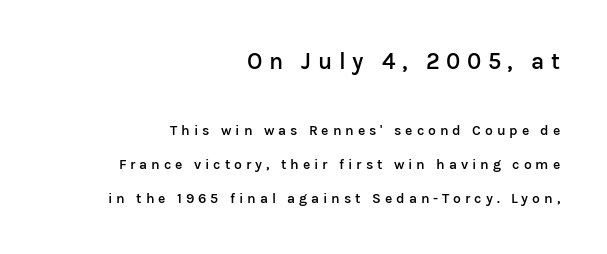
{"italic": "no", "bold": "semi", "underline": "no", "align": "right", "line_spacing": "loose", "line_spacing_ratio": 2.44, "letter_spacing": "wide", "letter_spacing_em": 0.28, "larger_block": "first", "size_ratio": 1.64, "glyph_px": 23}
